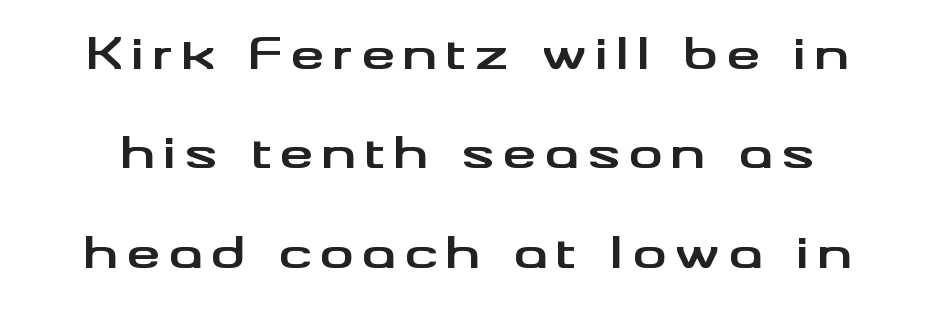
Q: Is the text bold? A: Yes.
Q: Is the text italic (slanted)? A: No, it is upright.
Q: Is the typeface a serif or a sans-serif typeface? A: Sans-serif.
Q: Is the text underlined? A: No.
Q: Is the spacing between lines tight, normal or loose? A: Loose.
Q: Width (condensed, normal, or wide)? A: Wide.
Q: Stroke contrast? A: Medium.
Q: x-height? A: Small.
Q: Monospaced? A: No.
